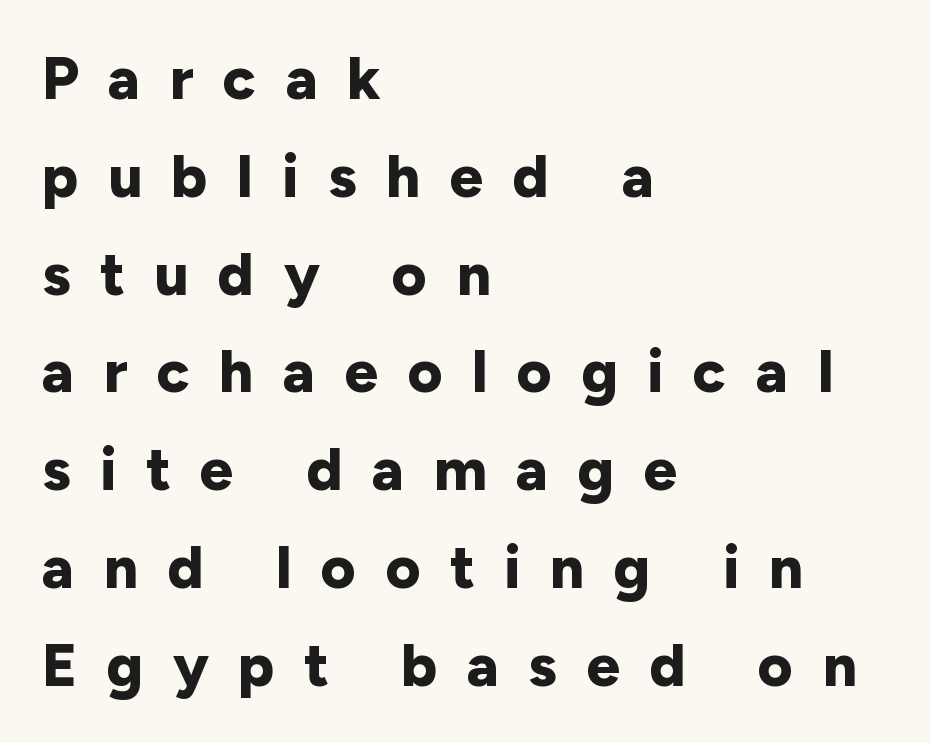
Q: Is the text bold? A: Yes.
Q: Is the text italic (slanted)? A: No, it is upright.
Q: Is the typeface a serif or a sans-serif typeface? A: Sans-serif.
Q: Is the text underlined? A: No.
Q: How is the paragraph aligned? A: Left-aligned.
Q: Is the spacing between letters normal or unusually wide? A: Unusually wide.
Q: Is the spacing between lines tight, normal or loose? A: Normal.
Q: Width (condensed, normal, or wide)? A: Normal.
Q: Stroke contrast? A: Low.
Q: x-height? A: Medium.
Q: Monospaced? A: No.
